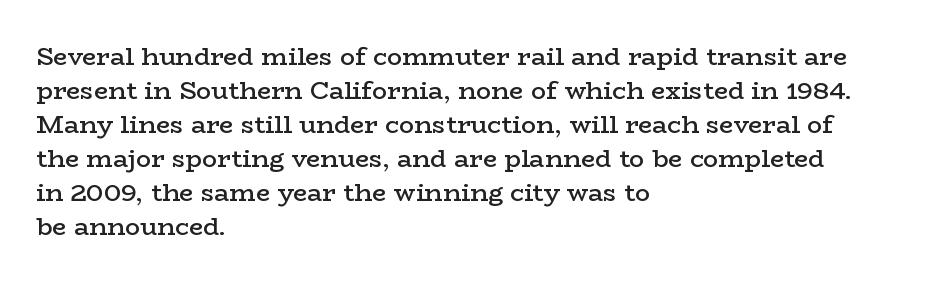
Do the letters lean? They stand straight. Set as a demibold, roughly 600 on the weight scale. Interline gaps are of average width in this sample. Has an underline been added? It has not. In CSS terms this would be text-align: left. The passage shown has conventional tracking throughout.
